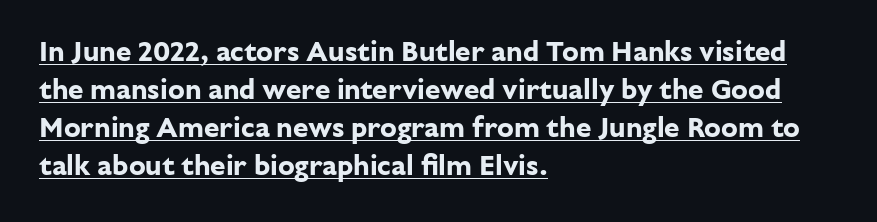
The image shows 28 px bold sans-serif type, upright; set left-aligned, normal line spacing (1.36x), normal letter spacing, underlined; low stroke contrast and a medium x-height.
